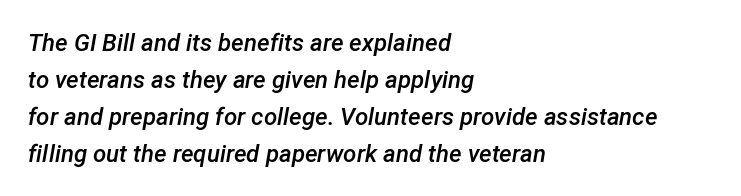
{"italic": "yes", "lean": "right", "slant_degrees": 12, "bold": "semi", "underline": "no", "align": "left", "line_spacing": "normal", "line_spacing_ratio": 1.54, "letter_spacing": "normal", "letter_spacing_em": 0.0, "glyph_px": 24}
